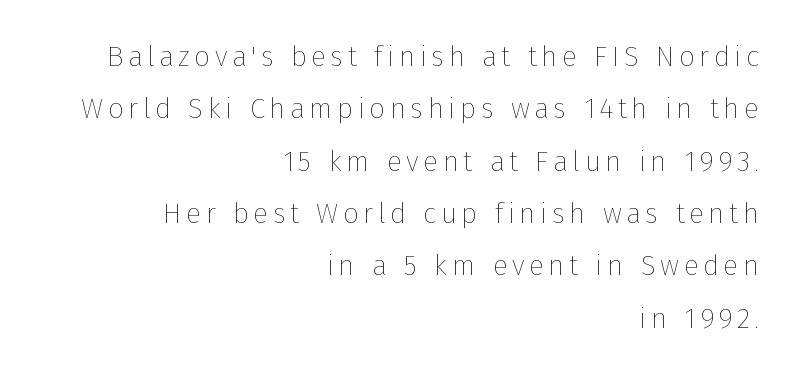
{"italic": "no", "bold": "no", "weight": "thin", "width": "normal", "stroke_contrast": "low", "x_height": "medium", "monospaced": "no", "underline": "no", "align": "right", "line_spacing_ratio": 1.87, "glyph_px": 28}
